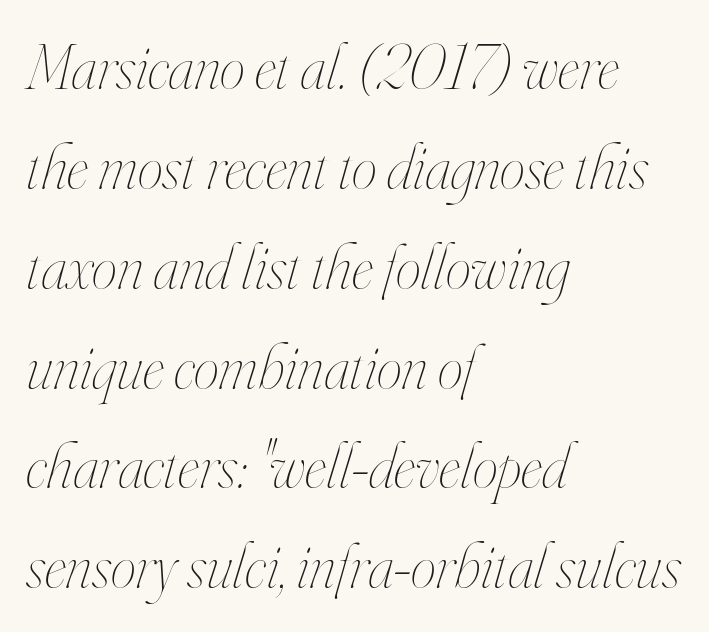
{"italic": "yes", "lean": "right", "slant_degrees": 16, "bold": "no", "weight": "thin", "width": "condensed", "stroke_contrast": "high", "x_height": "small", "monospaced": "no", "underline": "no", "align": "left", "line_spacing": "normal", "line_spacing_ratio": 1.56, "letter_spacing": "normal", "letter_spacing_em": 0.0, "glyph_px": 64}
